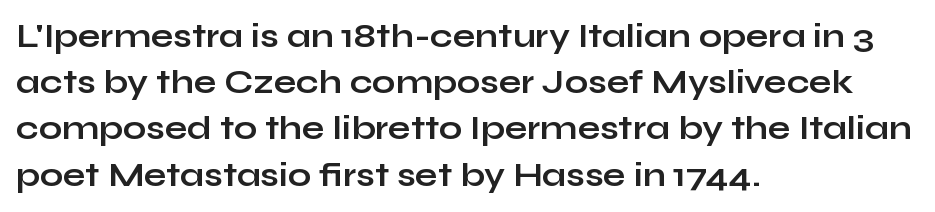
The image shows 33 px bold, wide sans-serif type, upright; set left-aligned, normal line spacing (1.4x), normal letter spacing, not underlined; low stroke contrast and a medium x-height.
